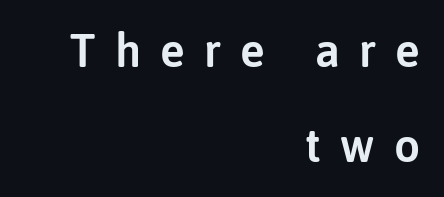
{"serif": "no", "italic": "no", "width": "normal", "stroke_contrast": "low", "x_height": "medium", "monospaced": "no", "underline": "no", "align": "right", "line_spacing": "loose", "line_spacing_ratio": 2.07, "letter_spacing": "wide", "letter_spacing_em": 0.42, "glyph_px": 46}
